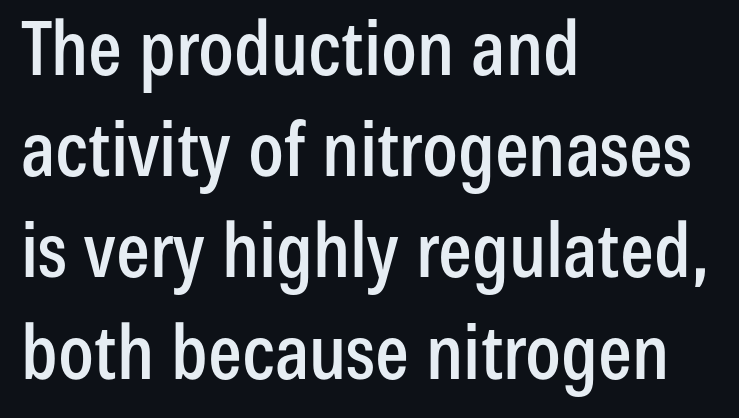
Q: Is the text italic (slanted)? A: No, it is upright.
Q: Is the typeface a serif or a sans-serif typeface? A: Sans-serif.
Q: Is the text underlined? A: No.
Q: How is the paragraph aligned? A: Left-aligned.
Q: Is the spacing between letters normal or unusually wide? A: Normal.
Q: Is the spacing between lines tight, normal or loose? A: Normal.
Q: Width (condensed, normal, or wide)? A: Condensed.
Q: Stroke contrast? A: Low.
Q: x-height? A: Medium.
Q: Monospaced? A: No.
